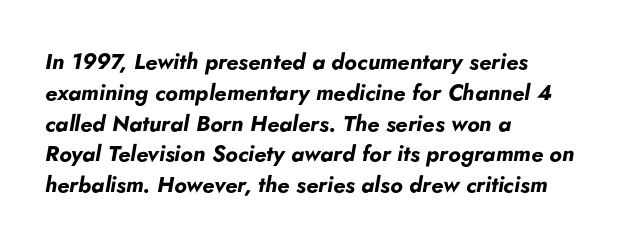
{"italic": "yes", "lean": "right", "slant_degrees": 5, "bold": "yes", "underline": "no", "align": "left", "line_spacing": "normal", "line_spacing_ratio": 1.4, "letter_spacing": "normal", "letter_spacing_em": 0.0, "glyph_px": 22}
